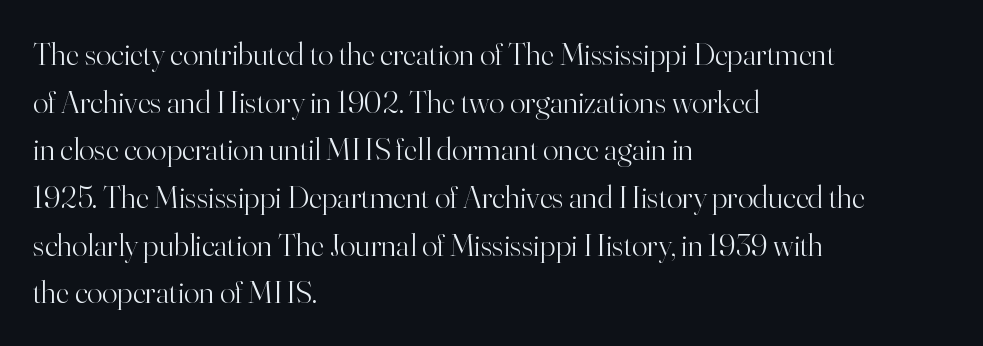
The strip under each line holds only bare page. Quick note: interline space is typical. Style check: upright. This sample has the flowing, uneven cadence of proportional lettering. The rag falls on the right side of this text block. In terms of letterform style, serifs are clearly present.
